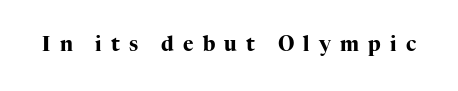
The image shows 20 px bold type, upright; set unusually wide letter spacing (+0.46 em), not underlined.
